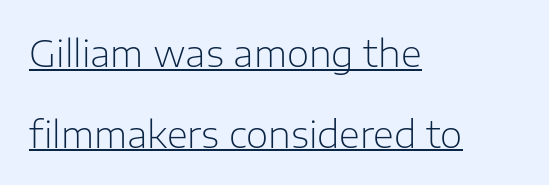
The image shows 36 px light sans-serif type, upright; set left-aligned, loose line spacing (2.24x), normal letter spacing, underlined; low stroke contrast and a medium x-height.
